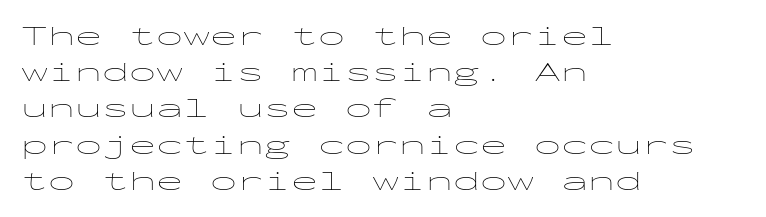
Q: Is the text bold? A: No.
Q: Is the text italic (slanted)? A: No, it is upright.
Q: Is the text underlined? A: No.
Q: How is the paragraph aligned? A: Left-aligned.
Q: Is the spacing between letters normal or unusually wide? A: Normal.
Q: Is the spacing between lines tight, normal or loose? A: Normal.
